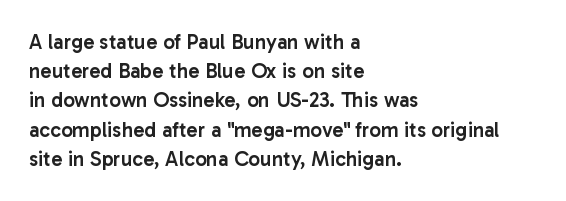
{"italic": "no", "bold": "semi", "underline": "no", "align": "left", "line_spacing": "normal", "line_spacing_ratio": 1.39, "letter_spacing": "normal", "letter_spacing_em": 0.0, "glyph_px": 21}
